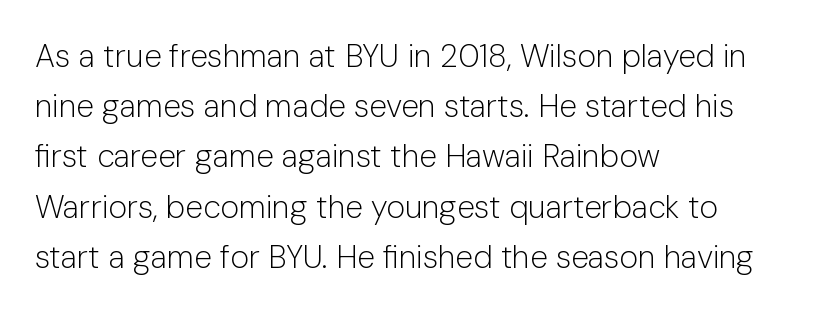
Q: Is the text bold? A: No.
Q: Is the text italic (slanted)? A: No, it is upright.
Q: Is the typeface a serif or a sans-serif typeface? A: Sans-serif.
Q: Is the text underlined? A: No.
Q: How is the paragraph aligned? A: Left-aligned.
Q: Is the spacing between letters normal or unusually wide? A: Normal.
Q: Is the spacing between lines tight, normal or loose? A: Normal.
Q: Width (condensed, normal, or wide)? A: Normal.
Q: Stroke contrast? A: Low.
Q: x-height? A: Medium.
Q: Monospaced? A: No.
